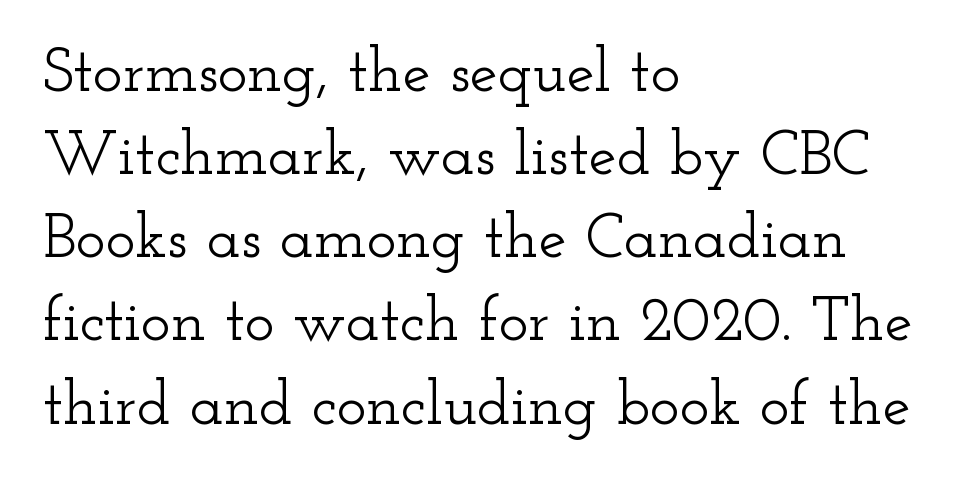
Q: Is the text italic (slanted)? A: No, it is upright.
Q: Is the typeface a serif or a sans-serif typeface? A: Serif.
Q: Is the text underlined? A: No.
Q: How is the paragraph aligned? A: Left-aligned.
Q: Is the spacing between letters normal or unusually wide? A: Normal.
Q: Is the spacing between lines tight, normal or loose? A: Normal.
Q: Width (condensed, normal, or wide)? A: Wide.
Q: Stroke contrast? A: Low.
Q: x-height? A: Small.
Q: Monospaced? A: No.
